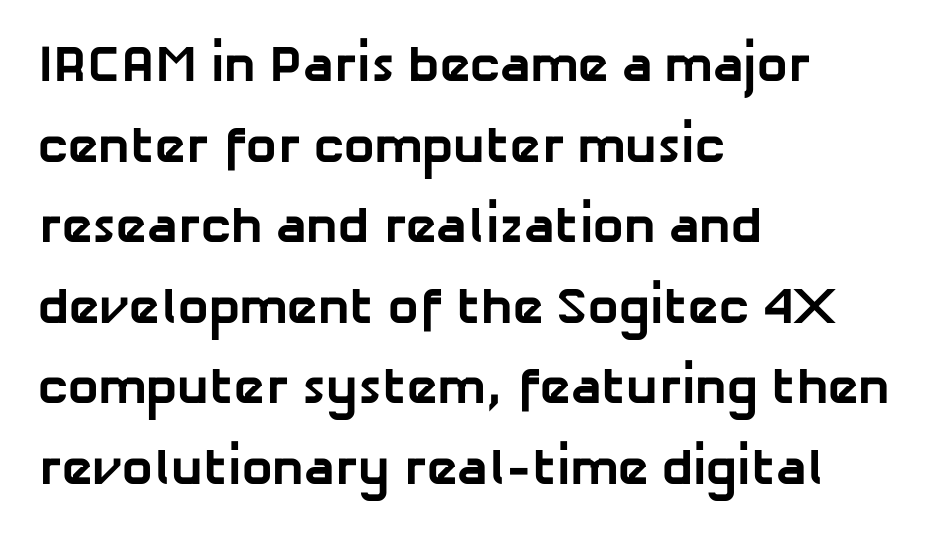
The image shows 51 px bold sans-serif type; set left-aligned, normal line spacing (1.58x), normal letter spacing, not underlined; low stroke contrast and a medium x-height.
